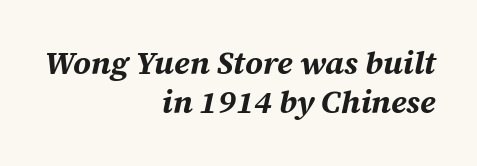
Q: Is the text bold? A: Yes.
Q: Is the text italic (slanted)? A: Yes, it leans right by about 12 degrees.
Q: Is the text underlined? A: No.
Q: How is the paragraph aligned? A: Right-aligned.
Q: Is the spacing between letters normal or unusually wide? A: Normal.
Q: Width (condensed, normal, or wide)? A: Normal.
Q: Stroke contrast? A: Medium.
Q: x-height? A: Medium.
Q: Monospaced? A: No.
